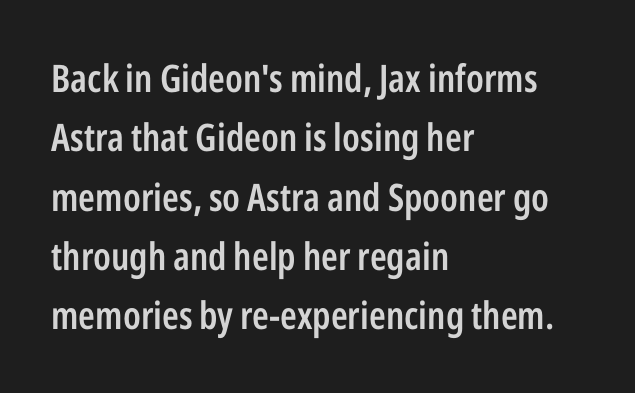
Q: Is the text bold? A: Semi-bold.
Q: Is the text italic (slanted)? A: No, it is upright.
Q: Is the typeface a serif or a sans-serif typeface? A: Sans-serif.
Q: Is the text underlined? A: No.
Q: How is the paragraph aligned? A: Left-aligned.
Q: Is the spacing between letters normal or unusually wide? A: Normal.
Q: Is the spacing between lines tight, normal or loose? A: Normal.
Q: Width (condensed, normal, or wide)? A: Condensed.
Q: Stroke contrast? A: Low.
Q: x-height? A: Medium.
Q: Monospaced? A: No.
